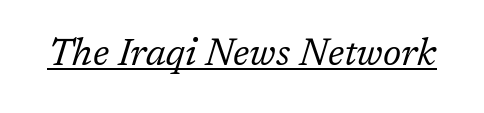
Notice how a bar underscores the lettering throughout. The gaps between neighbouring characters are ordinary and unremarkable. Designer's note — italics engaged. Stems and bowls with no extra thickness — not bold.
